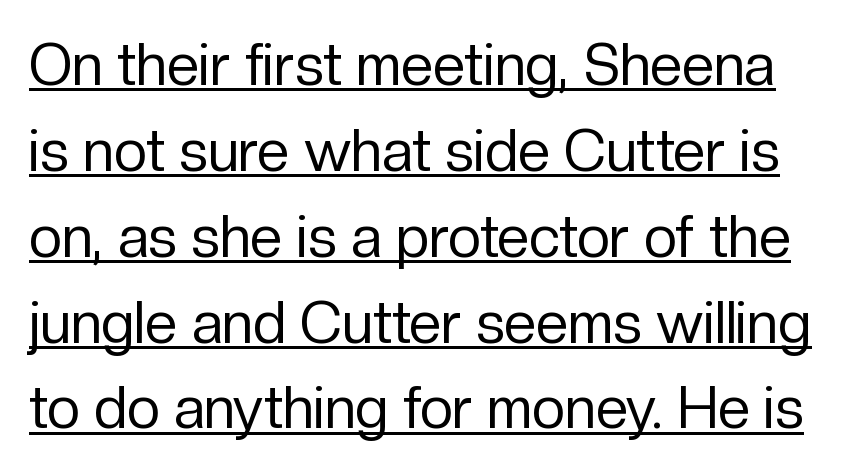
{"serif": "no", "italic": "no", "bold": "no", "weight": "regular", "width": "normal", "stroke_contrast": "low", "x_height": "medium", "monospaced": "no", "underline": "yes", "line_spacing": "normal", "line_spacing_ratio": 1.48, "letter_spacing": "normal", "letter_spacing_em": 0.0, "glyph_px": 58}
